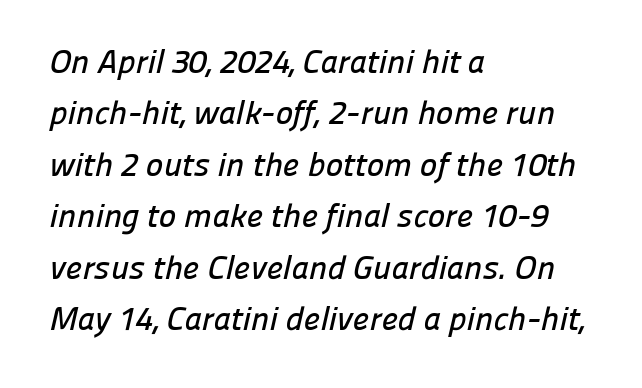
{"serif": "no", "width": "normal", "stroke_contrast": "low", "x_height": "medium", "monospaced": "no", "underline": "no", "align": "left", "line_spacing": "normal", "line_spacing_ratio": 1.56, "letter_spacing": "normal", "letter_spacing_em": 0.0, "glyph_px": 33}
